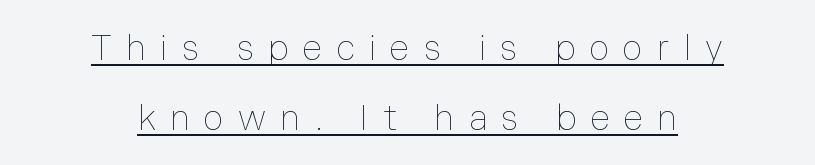
The image shows 35 px thin type, upright; set centered, loose line spacing (2.0x), unusually wide letter spacing (+0.41 em), underlined; low stroke contrast and a medium x-height.
